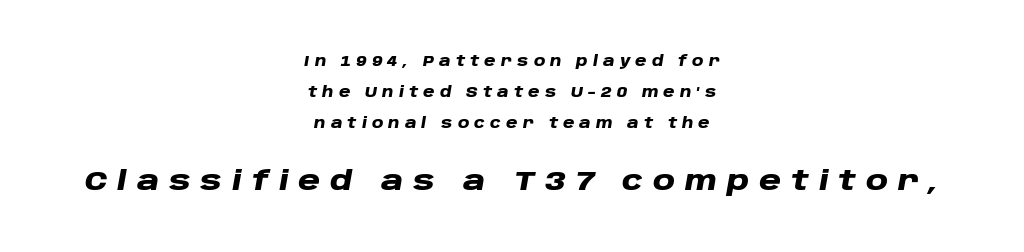
The image shows 27 px bold type, italic (leaning right); set centered, loose line spacing (2.2x), unusually wide letter spacing (+0.37 em), not underlined; the second (bottom) block is 1.93x larger.
